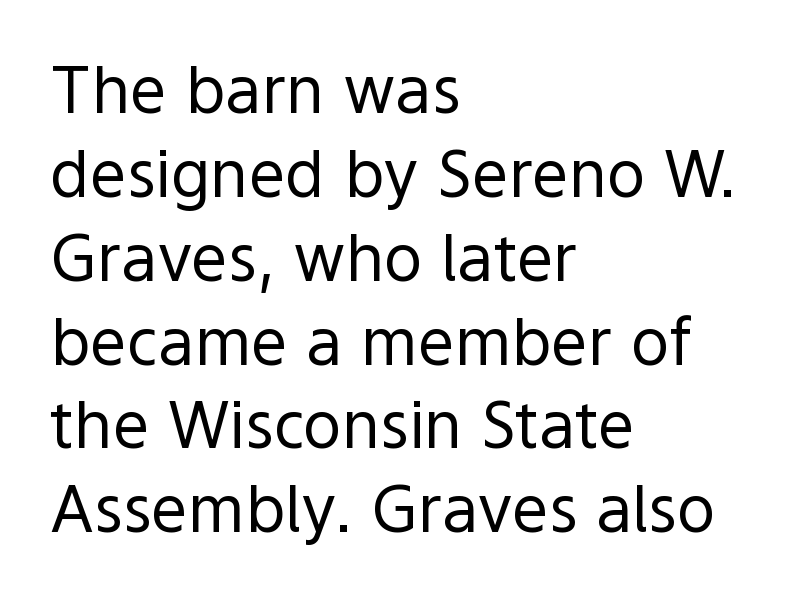
Q: Is the text bold? A: No.
Q: Is the text italic (slanted)? A: No, it is upright.
Q: Is the typeface a serif or a sans-serif typeface? A: Sans-serif.
Q: Is the text underlined? A: No.
Q: How is the paragraph aligned? A: Left-aligned.
Q: Is the spacing between letters normal or unusually wide? A: Normal.
Q: Is the spacing between lines tight, normal or loose? A: Normal.
Q: Width (condensed, normal, or wide)? A: Normal.
Q: x-height? A: Medium.
Q: Monospaced? A: No.
